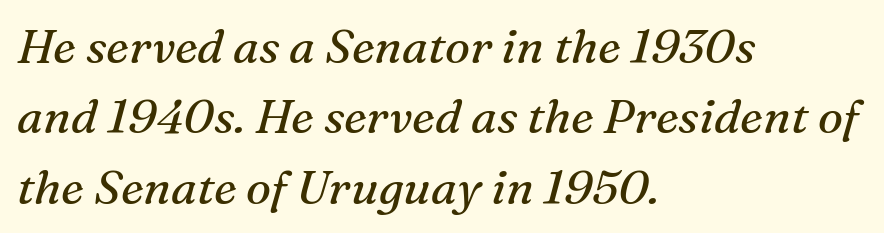
Q: Is the text bold? A: No.
Q: Is the text italic (slanted)? A: Yes, it leans right by about 16 degrees.
Q: Is the typeface a serif or a sans-serif typeface? A: Serif.
Q: Is the text underlined? A: No.
Q: How is the paragraph aligned? A: Left-aligned.
Q: Is the spacing between letters normal or unusually wide? A: Normal.
Q: Is the spacing between lines tight, normal or loose? A: Normal.
Q: Width (condensed, normal, or wide)? A: Normal.
Q: Stroke contrast? A: Medium.
Q: x-height? A: Medium.
Q: Monospaced? A: No.
